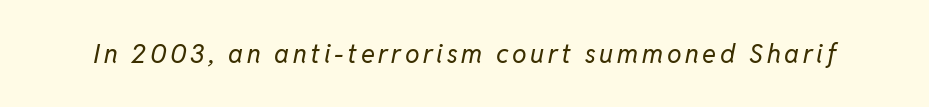
{"italic": "yes", "lean": "right", "slant_degrees": 11, "bold": "no", "underline": "no", "glyph_px": 26}
